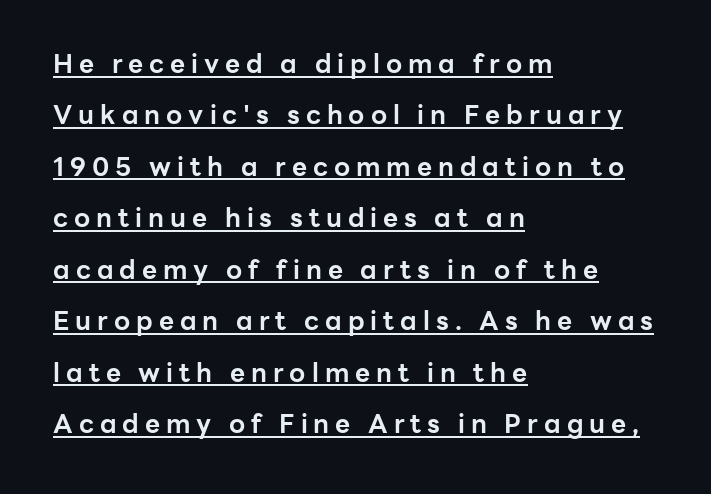
Q: Is the text bold? A: Yes.
Q: Is the text italic (slanted)? A: No, it is upright.
Q: Is the text underlined? A: Yes.
Q: How is the paragraph aligned? A: Left-aligned.
Q: Is the spacing between letters normal or unusually wide? A: Unusually wide.
Q: Is the spacing between lines tight, normal or loose? A: Loose.
